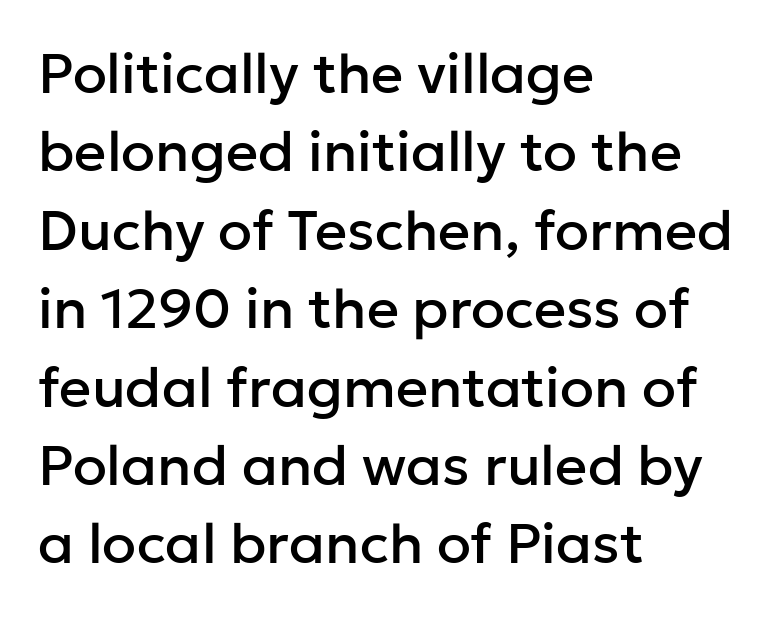
Q: Is the text italic (slanted)? A: No, it is upright.
Q: Is the typeface a serif or a sans-serif typeface? A: Sans-serif.
Q: Is the text underlined? A: No.
Q: How is the paragraph aligned? A: Left-aligned.
Q: Is the spacing between letters normal or unusually wide? A: Normal.
Q: Is the spacing between lines tight, normal or loose? A: Normal.
Q: Width (condensed, normal, or wide)? A: Normal.
Q: Stroke contrast? A: Low.
Q: x-height? A: Medium.
Q: Monospaced? A: No.
